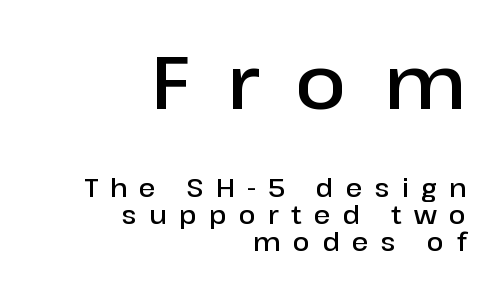
{"serif": "no", "italic": "no", "bold": "semi", "weight": "semibold", "width": "normal", "stroke_contrast": "low", "x_height": "medium", "monospaced": "no", "underline": "no", "align": "right", "line_spacing": "tight", "line_spacing_ratio": 1.09, "letter_spacing": "wide", "letter_spacing_em": 0.49, "larger_block": "first", "size_ratio": 3.0, "glyph_px": 75}
